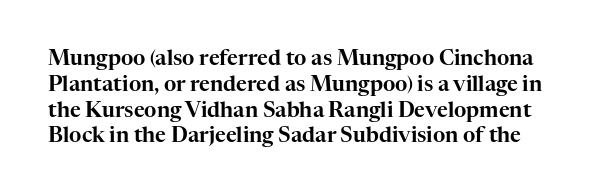
The axis of the letterforms is exactly vertical. What stands out about the letter spacing? Nothing — it is the standard amount. The specimen omits any rule beneath the text block's lines.
